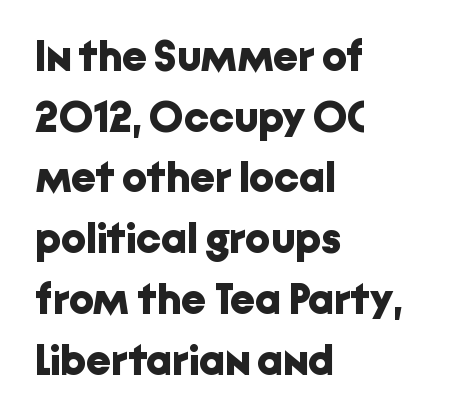
{"serif": "no", "italic": "no", "bold": "yes", "weight": "bold", "width": "normal", "stroke_contrast": "low", "x_height": "medium", "monospaced": "no", "underline": "no", "align": "left", "line_spacing": "normal", "line_spacing_ratio": 1.38, "letter_spacing": "normal", "letter_spacing_em": 0.0, "glyph_px": 44}
